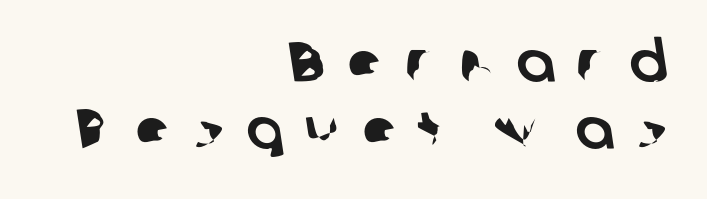
{"serif": "no", "width": "normal", "stroke_contrast": "low", "x_height": "medium", "monospaced": "no", "underline": "no", "align": "right", "line_spacing_ratio": 1.17, "letter_spacing": "wide", "letter_spacing_em": 0.38, "glyph_px": 57}
